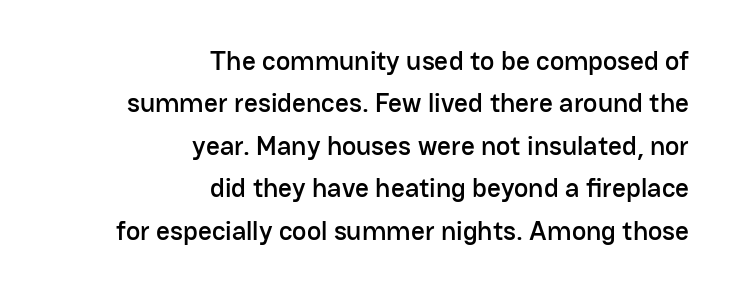
Q: Is the text italic (slanted)? A: No, it is upright.
Q: Is the text underlined? A: No.
Q: How is the paragraph aligned? A: Right-aligned.
Q: Is the spacing between letters normal or unusually wide? A: Normal.
Q: Is the spacing between lines tight, normal or loose? A: Normal.
